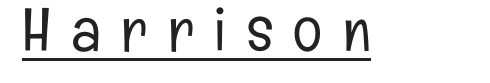
Q: Is the text bold? A: No.
Q: Is the text italic (slanted)? A: No, it is upright.
Q: Is the typeface a serif or a sans-serif typeface? A: Sans-serif.
Q: Is the text underlined? A: Yes.
Q: Is the spacing between letters normal or unusually wide? A: Unusually wide.
Q: Width (condensed, normal, or wide)? A: Condensed.
Q: Stroke contrast? A: Low.
Q: x-height? A: Medium.
Q: Monospaced? A: No.
